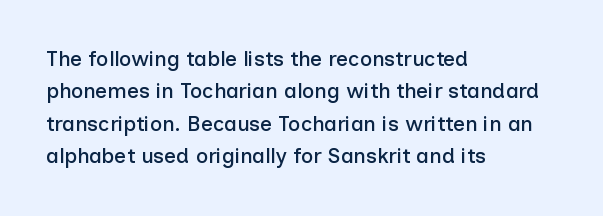
{"italic": "no", "underline": "no", "align": "left", "line_spacing": "normal", "line_spacing_ratio": 1.54, "letter_spacing": "normal", "letter_spacing_em": 0.0, "glyph_px": 21}
